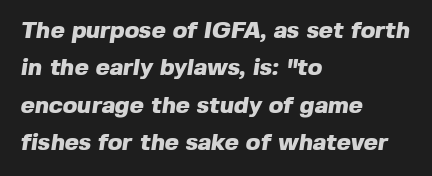
Q: Is the text bold? A: Yes.
Q: Is the text underlined? A: No.
Q: How is the paragraph aligned? A: Left-aligned.
Q: Is the spacing between letters normal or unusually wide? A: Normal.
Q: Is the spacing between lines tight, normal or loose? A: Normal.
